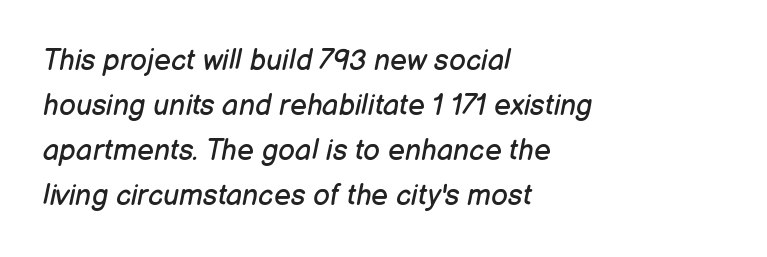
Q: Is the text bold? A: No.
Q: Is the text italic (slanted)? A: Yes, it leans right by about 12 degrees.
Q: Is the text underlined? A: No.
Q: How is the paragraph aligned? A: Left-aligned.
Q: Is the spacing between letters normal or unusually wide? A: Normal.
Q: Is the spacing between lines tight, normal or loose? A: Normal.
Q: Width (condensed, normal, or wide)? A: Normal.
Q: Stroke contrast? A: Low.
Q: x-height? A: Medium.
Q: Monospaced? A: No.
